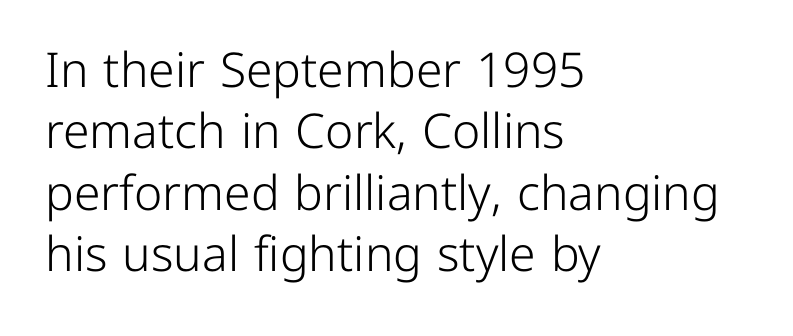
{"serif": "no", "italic": "no", "bold": "no", "weight": "light", "width": "normal", "stroke_contrast": "low", "x_height": "medium", "monospaced": "no", "underline": "no", "align": "left", "line_spacing": "normal", "line_spacing_ratio": 1.28, "letter_spacing": "normal", "letter_spacing_em": 0.0, "glyph_px": 48}
